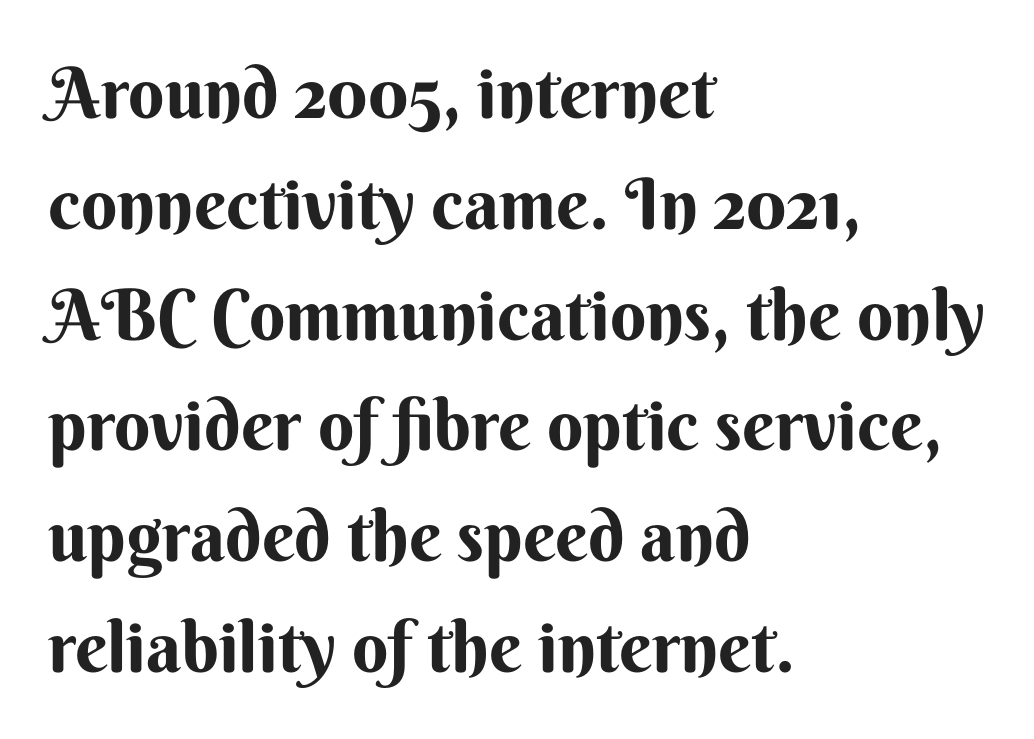
Has an underline been added? It has not. These lines carry a lot of weight — the face is fully bold. The text block is weighted toward the left margin, trailing off unevenly rightward. The lettering stays uniformly vertical, giving the passage a roman look. Nope, no serifs anywhere on these letters.
